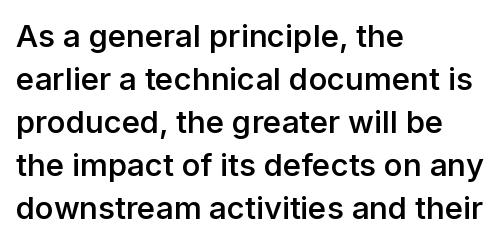
The image shows 31 px semibold sans-serif type, upright; set left-aligned, normal line spacing (1.39x), normal letter spacing, not underlined; low stroke contrast and a medium x-height.
